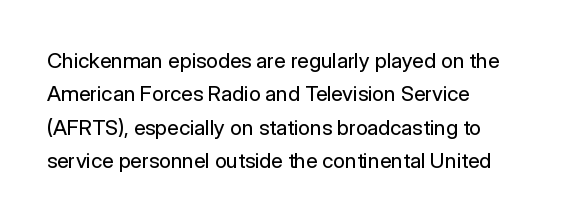
How would I describe the line gaps? Plain and ordinary. Weight: in the light-to-regular range. The type is set solid horizontally, with unmodified tracking. The lines are quadded left.
